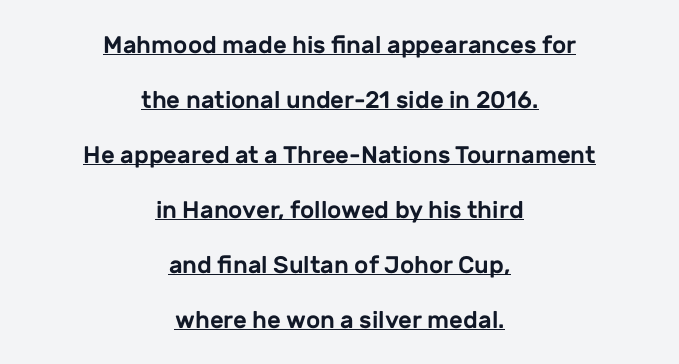
Underlining? Definitely there. The setting favours the middle, as headings and verse often do. This block would shrink considerably if given ordinary leading; it's expanded now. The rendering keeps characters at their native spacing.
